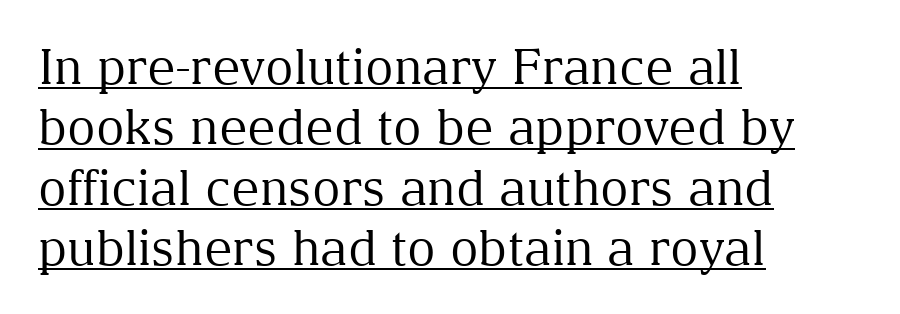
Q: Is the text bold? A: No.
Q: Is the text italic (slanted)? A: No, it is upright.
Q: Is the typeface a serif or a sans-serif typeface? A: Serif.
Q: Is the text underlined? A: Yes.
Q: How is the paragraph aligned? A: Left-aligned.
Q: Is the spacing between letters normal or unusually wide? A: Normal.
Q: Width (condensed, normal, or wide)? A: Normal.
Q: Stroke contrast? A: Medium.
Q: x-height? A: Medium.
Q: Monospaced? A: No.
